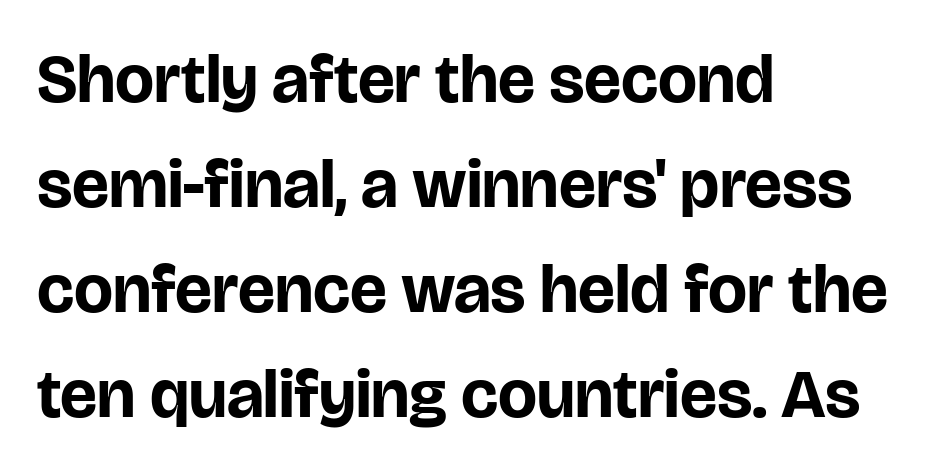
{"serif": "no", "italic": "no", "bold": "yes", "weight": "bold", "width": "normal", "stroke_contrast": "low", "x_height": "large", "monospaced": "no", "underline": "no", "align": "left", "line_spacing": "normal", "line_spacing_ratio": 1.52, "letter_spacing": "normal", "letter_spacing_em": 0.0, "glyph_px": 69}
